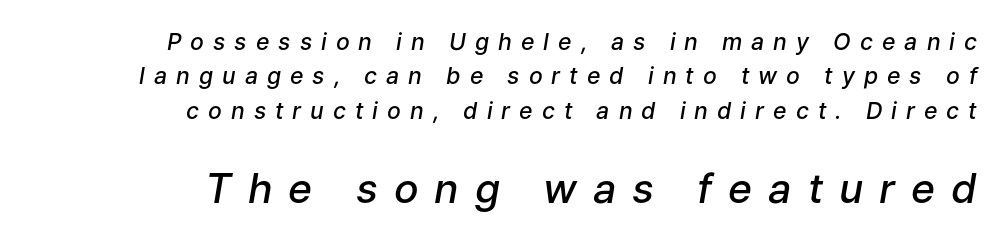
You get the small type first, then a jump to larger type. The letters advance in unequal steps, a hallmark of proportional type. The text block is weighted toward the right margin, trailing off unevenly leftward. If you measured baseline to baseline, you'd find a middling distance.
